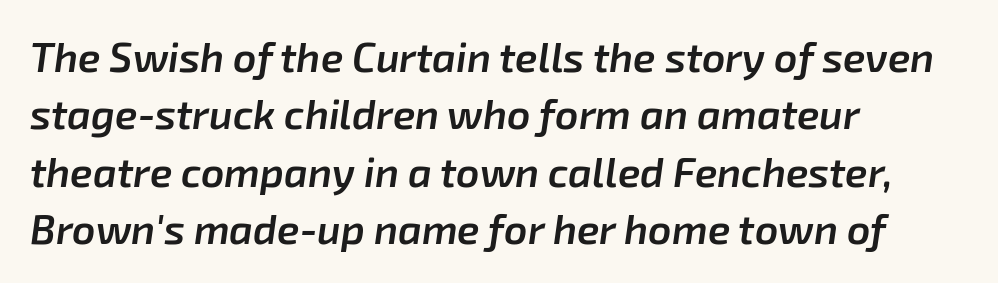
The image shows 41 px semibold type, italic (leaning right); set left-aligned, normal line spacing (1.4x), normal letter spacing, not underlined; low stroke contrast and a medium x-height.
